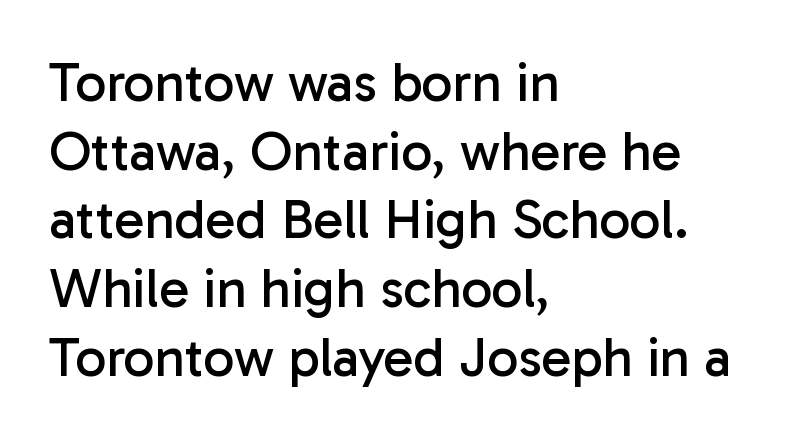
Q: Is the text bold? A: No.
Q: Is the text italic (slanted)? A: No, it is upright.
Q: Is the typeface a serif or a sans-serif typeface? A: Sans-serif.
Q: Is the text underlined? A: No.
Q: How is the paragraph aligned? A: Left-aligned.
Q: Is the spacing between letters normal or unusually wide? A: Normal.
Q: Is the spacing between lines tight, normal or loose? A: Normal.
Q: Width (condensed, normal, or wide)? A: Normal.
Q: Stroke contrast? A: Low.
Q: x-height? A: Medium.
Q: Monospaced? A: No.
